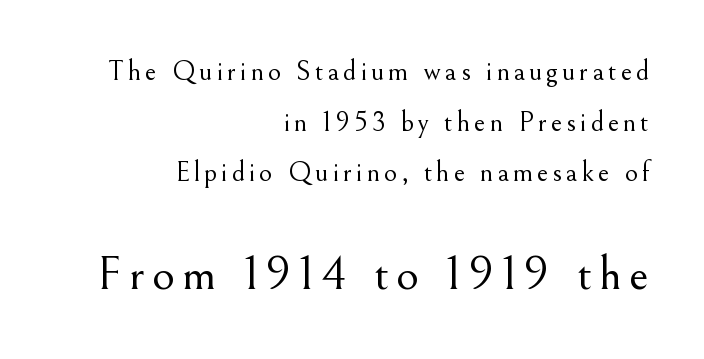
Q: Is the text bold? A: No.
Q: Is the text italic (slanted)? A: No, it is upright.
Q: Is the typeface a serif or a sans-serif typeface? A: Serif.
Q: Is the text underlined? A: No.
Q: How is the paragraph aligned? A: Right-aligned.
Q: Which block of text is set in a larger size, the first (top) or the second (bottom)? A: The second (bottom) one.
Q: Width (condensed, normal, or wide)? A: Normal.
Q: Stroke contrast? A: Medium.
Q: x-height? A: Small.
Q: Monospaced? A: No.
